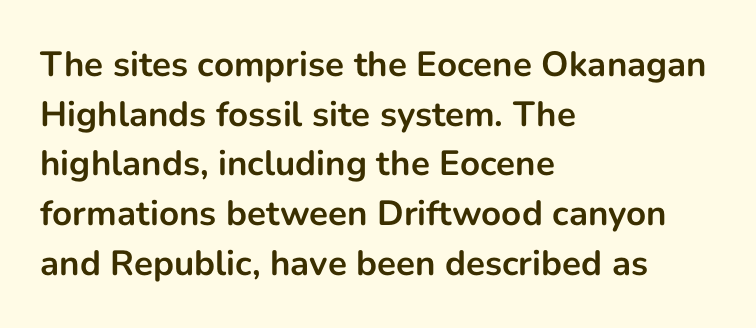
{"serif": "no", "italic": "no", "bold": "yes", "weight": "bold", "width": "normal", "stroke_contrast": "low", "x_height": "medium", "monospaced": "no", "underline": "no", "align": "left", "line_spacing": "normal", "line_spacing_ratio": 1.42, "letter_spacing": "normal", "letter_spacing_em": 0.0, "glyph_px": 35}
